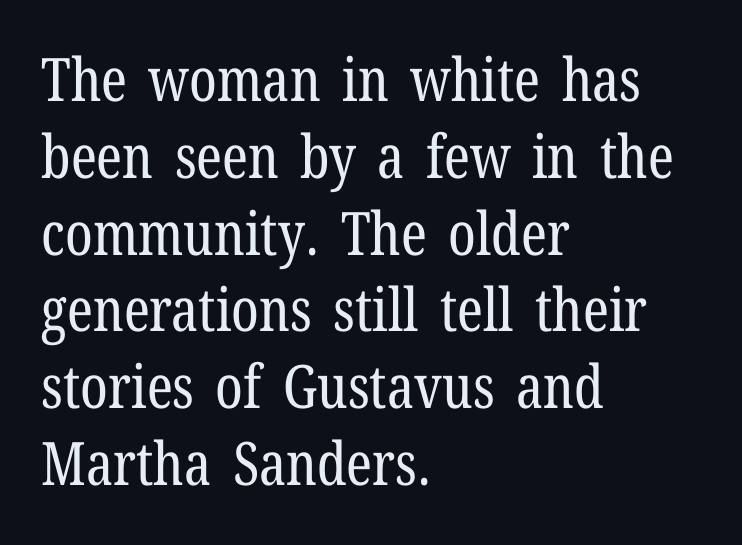
The image shows 60 px regular-weight, condensed serif type, upright; set left-aligned, normal line spacing (1.28x), normal letter spacing, not underlined; low stroke contrast and a medium x-height.
